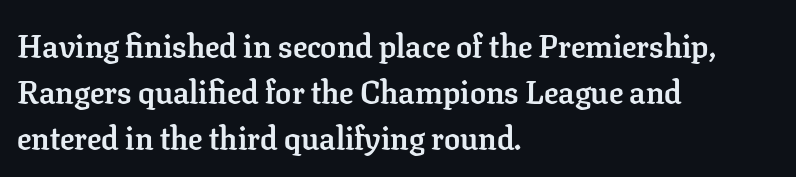
Q: Is the text bold? A: Yes.
Q: Is the text italic (slanted)? A: No, it is upright.
Q: Is the typeface a serif or a sans-serif typeface? A: Serif.
Q: Is the text underlined? A: No.
Q: How is the paragraph aligned? A: Left-aligned.
Q: Is the spacing between letters normal or unusually wide? A: Normal.
Q: Is the spacing between lines tight, normal or loose? A: Normal.
Q: Width (condensed, normal, or wide)? A: Normal.
Q: Stroke contrast? A: Low.
Q: x-height? A: Medium.
Q: Monospaced? A: No.
